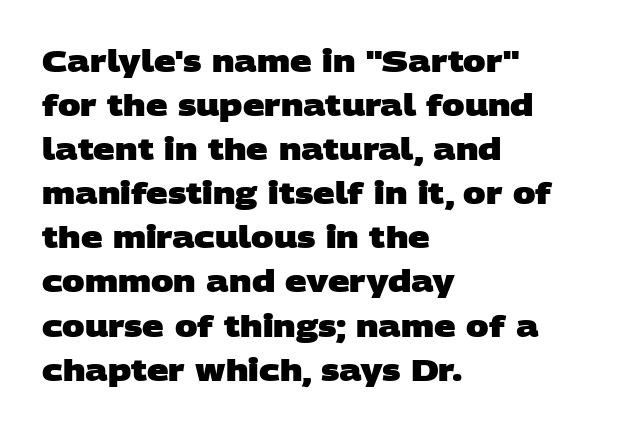
{"serif": "no", "bold": "yes", "weight": "heavy", "width": "wide", "stroke_contrast": "low", "x_height": "large", "monospaced": "no", "underline": "no", "align": "left", "line_spacing": "normal", "line_spacing_ratio": 1.47, "letter_spacing": "normal", "letter_spacing_em": 0.0, "glyph_px": 30}
